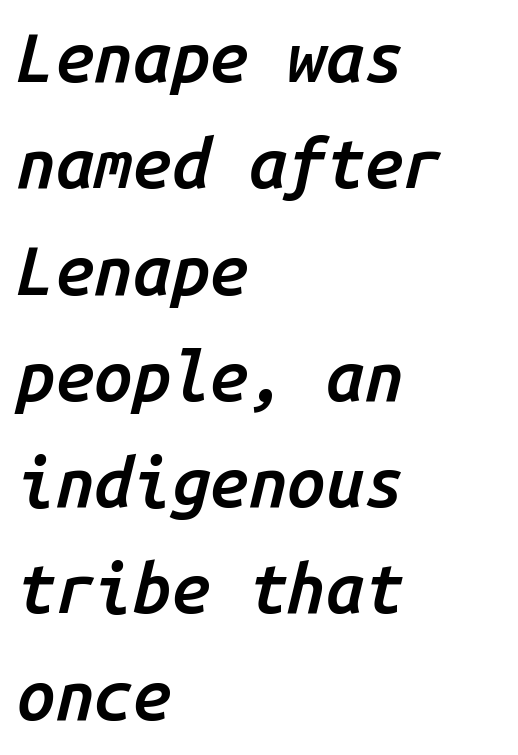
Q: Is the text bold? A: Semi-bold.
Q: Is the text italic (slanted)? A: Yes, it leans right by about 14 degrees.
Q: Is the text underlined? A: No.
Q: How is the paragraph aligned? A: Left-aligned.
Q: Is the spacing between letters normal or unusually wide? A: Normal.
Q: Is the spacing between lines tight, normal or loose? A: Normal.
Q: Width (condensed, normal, or wide)? A: Normal.
Q: Stroke contrast? A: Low.
Q: x-height? A: Medium.
Q: Monospaced? A: Yes.
